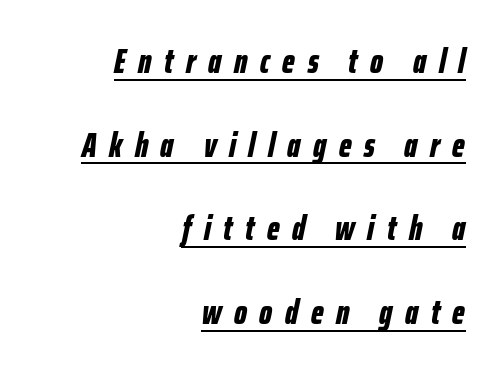
The image shows 34 px bold, condensed type, italic (leaning right); set right-aligned, loose line spacing (2.46x), unusually wide letter spacing (+0.37 em), underlined; low stroke contrast and a medium x-height.
